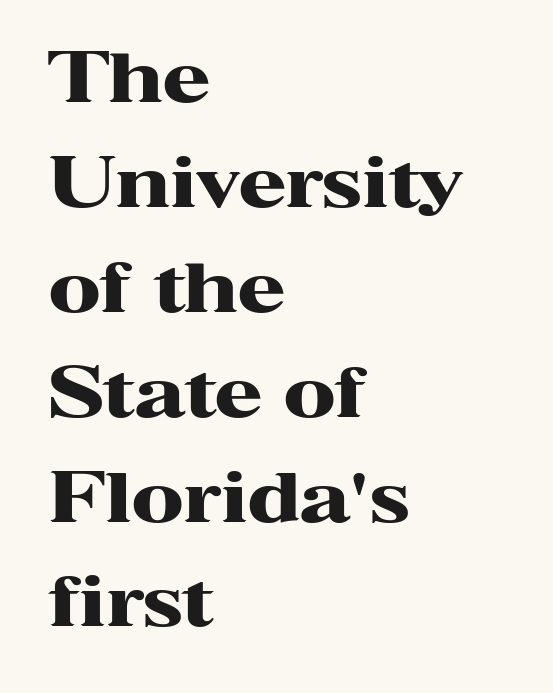
Q: Is the text bold? A: Yes.
Q: Is the text italic (slanted)? A: No, it is upright.
Q: Is the typeface a serif or a sans-serif typeface? A: Serif.
Q: Is the text underlined? A: No.
Q: How is the paragraph aligned? A: Left-aligned.
Q: Is the spacing between letters normal or unusually wide? A: Normal.
Q: Is the spacing between lines tight, normal or loose? A: Normal.
Q: Width (condensed, normal, or wide)? A: Wide.
Q: Stroke contrast? A: High.
Q: x-height? A: Medium.
Q: Monospaced? A: No.
